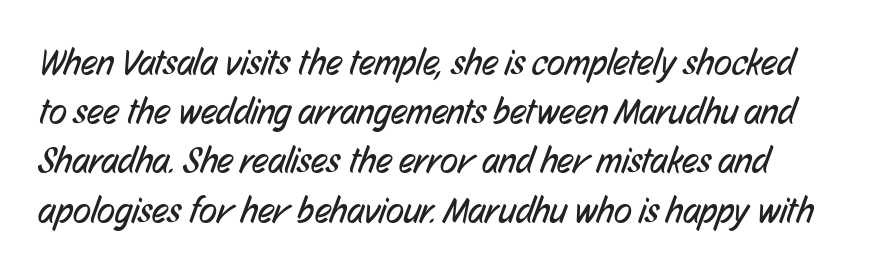
A typesetter would call this proportional, since set widths differ per character. Font category for this specimen: sans-serif. Vertical spacing — default. A bare baseline throughout the passage. Is the letter spacing exaggerated? No — it looks like the ordinary default.
